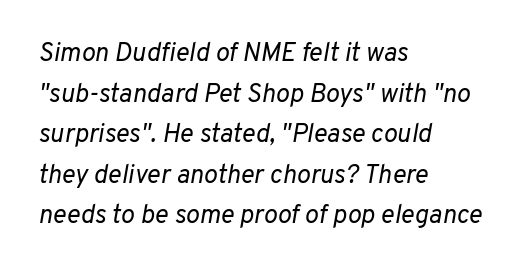
The image shows 26 px text type, italic (leaning right); set left-aligned, normal line spacing (1.56x), normal letter spacing, not underlined.
